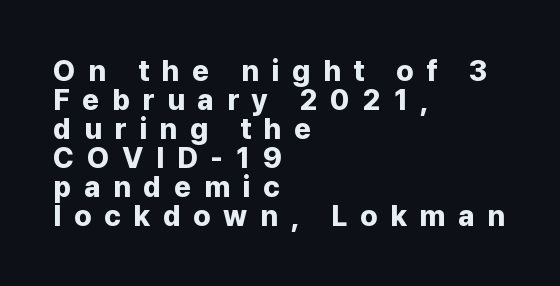
Each letter keeps its own natural width here, so spacing adapts to shape. Caption: expanded tracking, letters set apart. Anything drawn beneath the words? Only blank space. Successive baselines arrive quickly, one right under another. In terms of letterform style, serifs are entirely absent. Set as a true bold cut, around the 700 mark.
